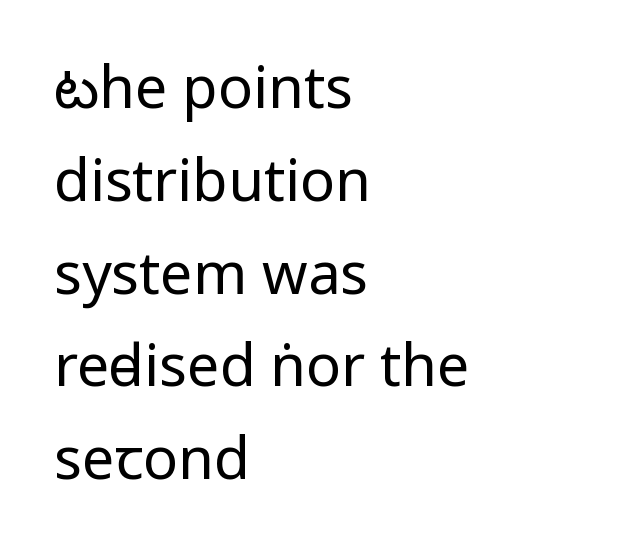
The image shows 58 px regular-weight, condensed sans-serif type, upright; set left-aligned, normal line spacing (1.6x), normal letter spacing, not underlined; low stroke contrast.
